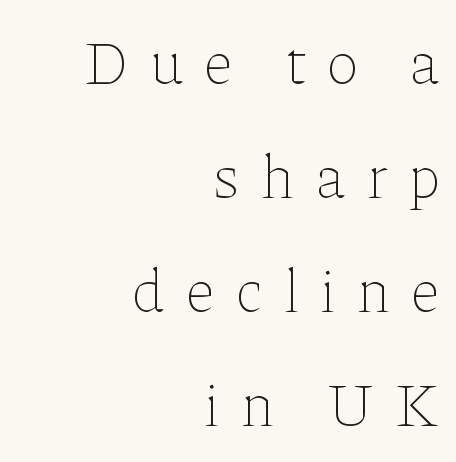
The image shows 61 px thin type, upright; set right-aligned, line spacing 1.87x, unusually wide letter spacing (+0.35 em), not underlined; low stroke contrast and a medium x-height.
